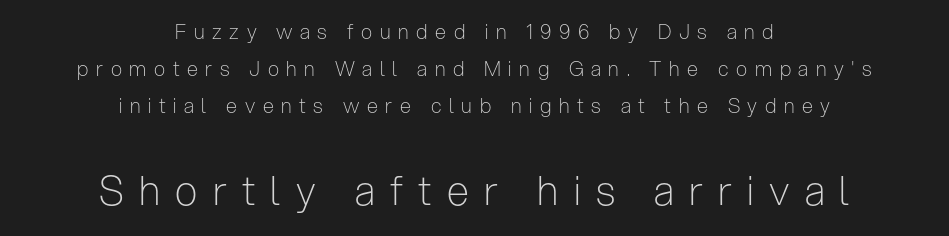
{"serif": "no", "italic": "no", "bold": "no", "weight": "light", "width": "condensed", "stroke_contrast": "low", "x_height": "medium", "monospaced": "no", "underline": "no", "align": "center", "line_spacing_ratio": 1.86, "letter_spacing": "wide", "letter_spacing_em": 0.38, "larger_block": "second", "size_ratio": 2.0, "glyph_px": 40}
